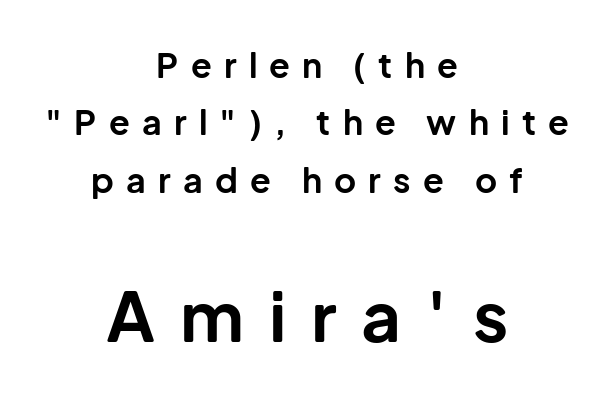
Q: Is the text bold? A: Yes.
Q: Is the text italic (slanted)? A: No, it is upright.
Q: Is the typeface a serif or a sans-serif typeface? A: Sans-serif.
Q: Is the text underlined? A: No.
Q: How is the paragraph aligned? A: Centered.
Q: Is the spacing between letters normal or unusually wide? A: Unusually wide.
Q: Is the spacing between lines tight, normal or loose? A: Normal.
Q: Which block of text is set in a larger size, the first (top) or the second (bottom)? A: The second (bottom) one.
Q: Width (condensed, normal, or wide)? A: Normal.
Q: Stroke contrast? A: Low.
Q: x-height? A: Medium.
Q: Monospaced? A: No.
